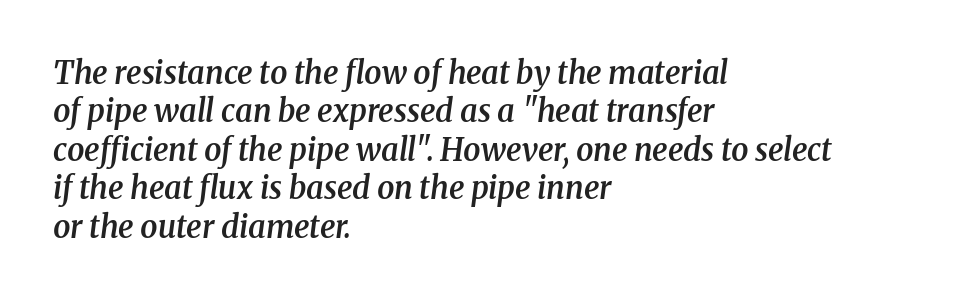
Q: Is the text bold? A: Semi-bold.
Q: Is the text italic (slanted)? A: Yes, it leans right by about 8 degrees.
Q: Is the typeface a serif or a sans-serif typeface? A: Serif.
Q: Is the text underlined? A: No.
Q: How is the paragraph aligned? A: Left-aligned.
Q: Is the spacing between letters normal or unusually wide? A: Normal.
Q: Width (condensed, normal, or wide)? A: Normal.
Q: Stroke contrast? A: Medium.
Q: x-height? A: Medium.
Q: Monospaced? A: No.
